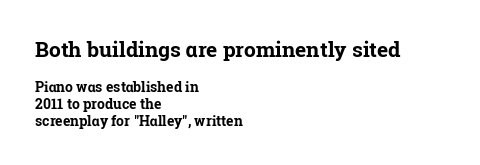
{"italic": "no", "bold": "yes", "underline": "no", "align": "left", "line_spacing_ratio": 1.2, "letter_spacing": "normal", "letter_spacing_em": 0.0, "larger_block": "first", "size_ratio": 1.5, "glyph_px": 21}
